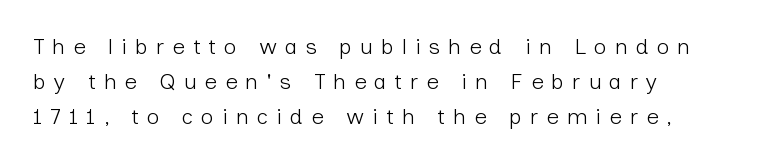
The image shows 22 px text type, upright; set left-aligned, normal line spacing (1.6x), unusually wide letter spacing (+0.36 em), not underlined.
